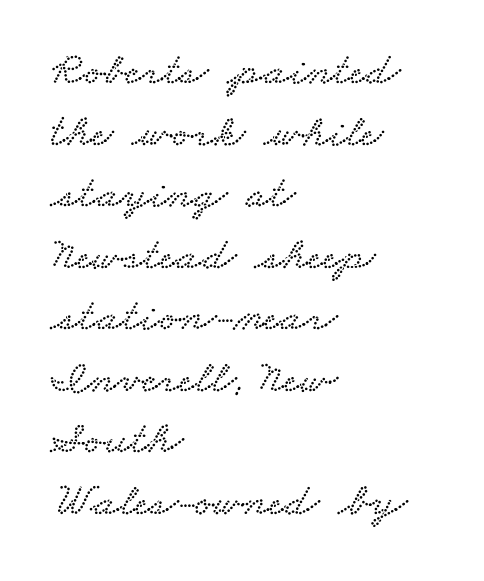
Q: Is the typeface a serif or a sans-serif typeface? A: Serif.
Q: Is the text underlined? A: No.
Q: How is the paragraph aligned? A: Left-aligned.
Q: Is the spacing between letters normal or unusually wide? A: Normal.
Q: Is the spacing between lines tight, normal or loose? A: Normal.
Q: Width (condensed, normal, or wide)? A: Wide.
Q: Stroke contrast? A: Low.
Q: x-height? A: Small.
Q: Monospaced? A: No.
